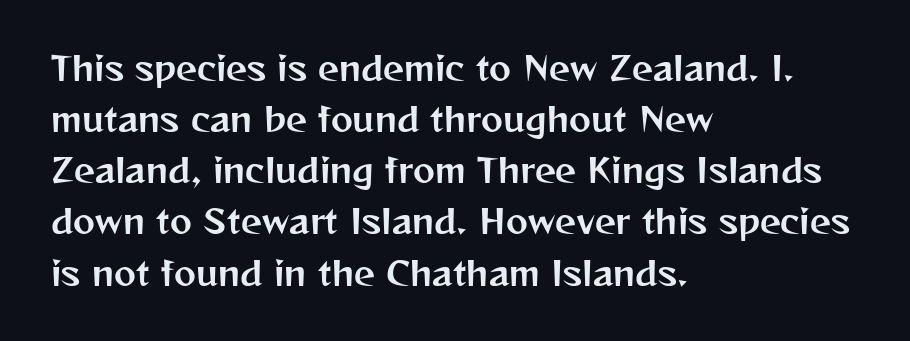
{"serif": "no", "italic": "no", "width": "normal", "stroke_contrast": "medium", "x_height": "medium", "monospaced": "no", "underline": "no", "align": "left", "line_spacing": "normal", "line_spacing_ratio": 1.55, "letter_spacing": "normal", "letter_spacing_em": 0.0, "glyph_px": 33}
